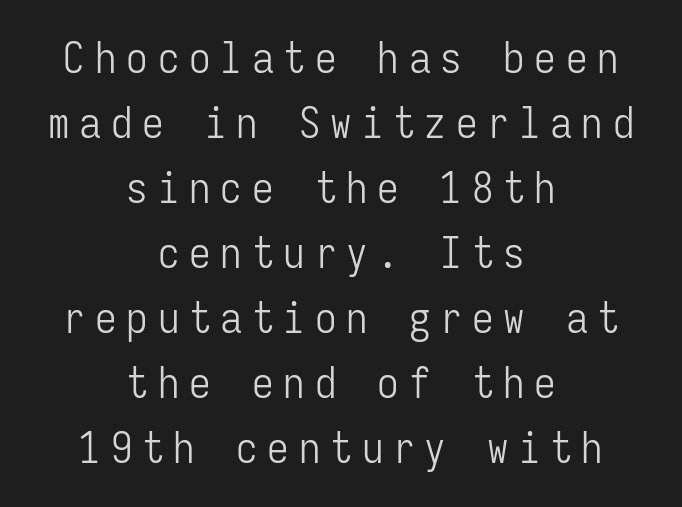
{"serif": "no", "italic": "no", "bold": "no", "weight": "light", "width": "condensed", "stroke_contrast": "low", "x_height": "medium", "monospaced": "yes", "underline": "no", "align": "center", "line_spacing": "normal", "line_spacing_ratio": 1.51, "letter_spacing": "wide", "letter_spacing_em": 0.23, "glyph_px": 43}
